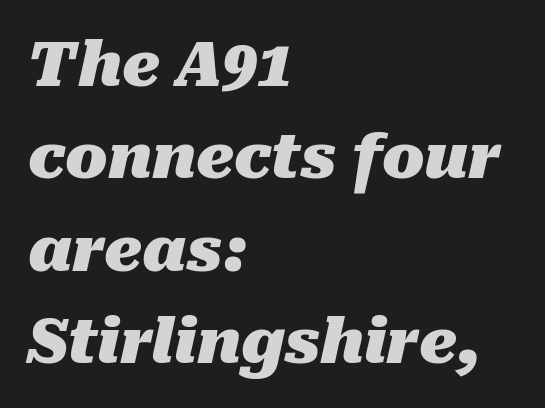
The image shows 62 px heavy type, italic (leaning right); set left-aligned, normal line spacing (1.49x), normal letter spacing, not underlined; medium stroke contrast and a medium x-height.
